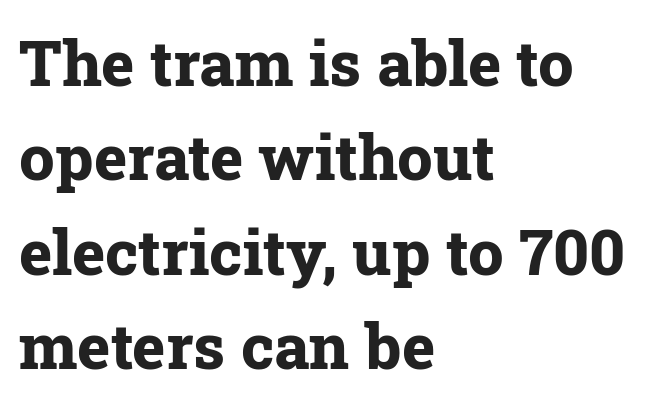
{"serif": "yes", "italic": "no", "bold": "yes", "weight": "bold", "width": "normal", "stroke_contrast": "low", "x_height": "medium", "monospaced": "no", "underline": "no", "align": "left", "line_spacing": "normal", "line_spacing_ratio": 1.5, "letter_spacing": "normal", "letter_spacing_em": 0.0, "glyph_px": 63}
